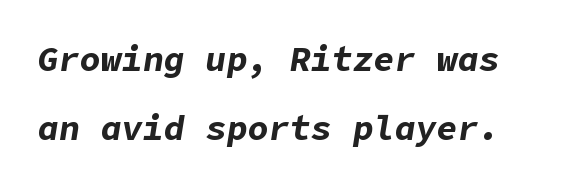
The passage shown stacks its lines with a broad gap. Does the lettering tilt? It does — this is italic. The string is rendered with underlining switched off. Pretty heavy lettering here — definitely bold. The letters sit at their default tracking, neither squeezed nor spread.
